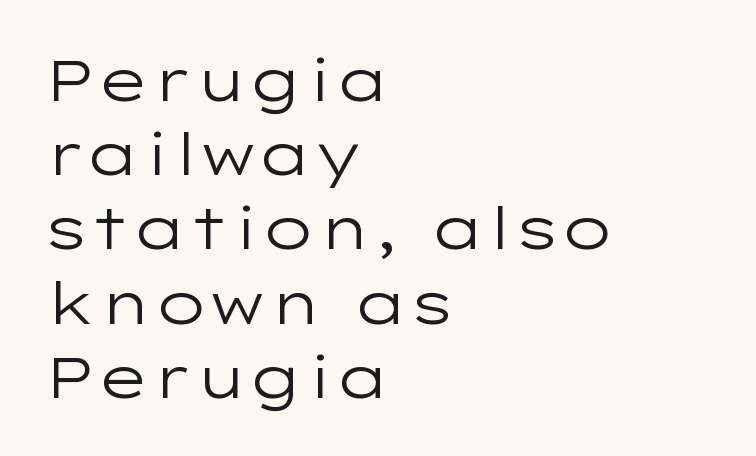
The image shows 58 px regular-weight, wide sans-serif type, upright; set left-aligned, normal line spacing (1.28x), normal letter spacing, not underlined; low stroke contrast and a medium x-height.
